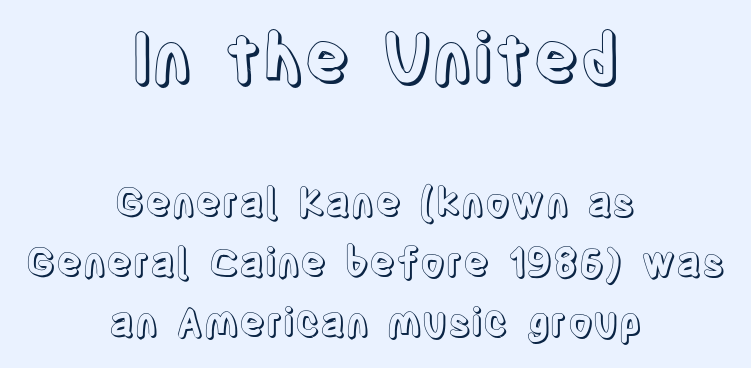
{"italic": "no", "width": "condensed", "x_height": "large", "monospaced": "no", "underline": "no", "align": "center", "line_spacing": "normal", "line_spacing_ratio": 1.53, "letter_spacing": "normal", "letter_spacing_em": 0.0, "larger_block": "first", "size_ratio": 1.74, "glyph_px": 68}
